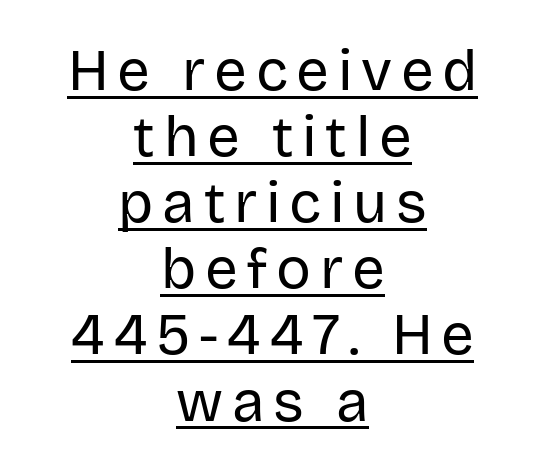
The image shows 58 px regular-weight sans-serif type, upright; set centered, tight line spacing (1.14x), underlined; low stroke contrast and a large x-height.
